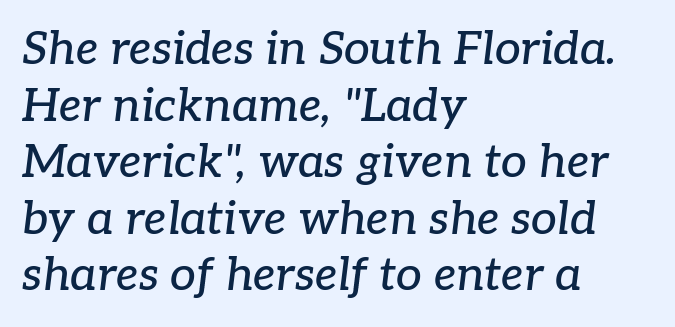
Q: Is the text italic (slanted)? A: Yes, it leans right by about 7 degrees.
Q: Is the typeface a serif or a sans-serif typeface? A: Serif.
Q: Is the text underlined? A: No.
Q: How is the paragraph aligned? A: Left-aligned.
Q: Is the spacing between letters normal or unusually wide? A: Normal.
Q: Width (condensed, normal, or wide)? A: Normal.
Q: Stroke contrast? A: Low.
Q: x-height? A: Medium.
Q: Monospaced? A: No.
